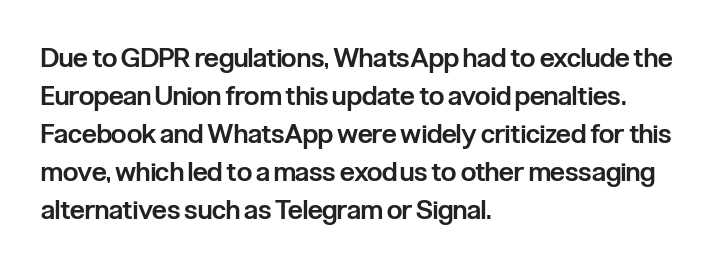
The image shows 27 px text type, upright; set left-aligned, normal line spacing (1.41x), normal letter spacing, not underlined.
